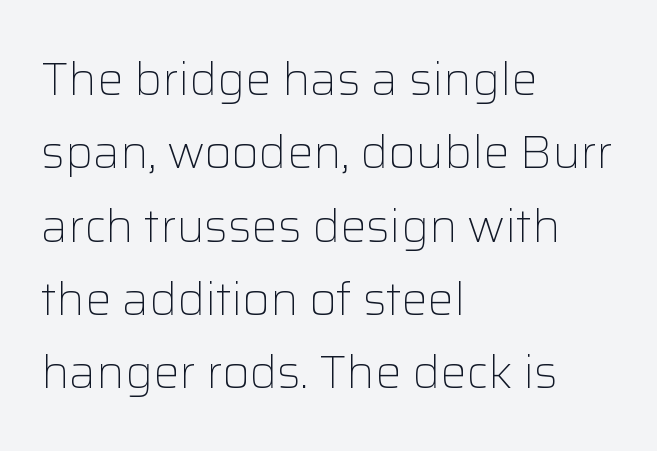
The image shows 47 px light sans-serif type, upright; set left-aligned, normal line spacing (1.56x), normal letter spacing, not underlined; low stroke contrast and a medium x-height.
